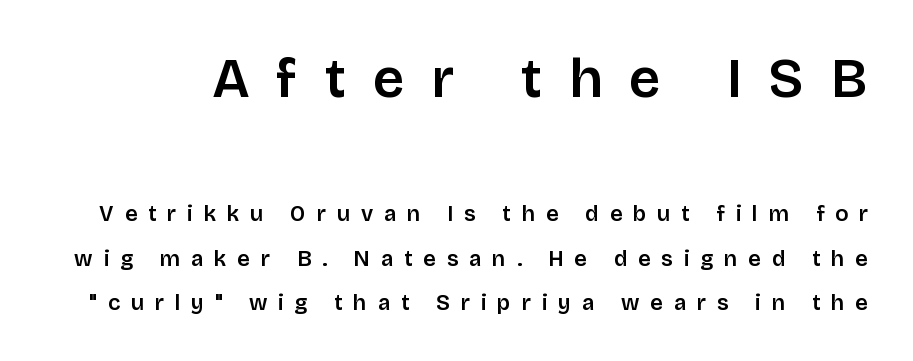
{"serif": "no", "italic": "no", "width": "normal", "stroke_contrast": "low", "x_height": "large", "monospaced": "no", "underline": "no", "line_spacing": "loose", "line_spacing_ratio": 2.02, "letter_spacing": "wide", "letter_spacing_em": 0.49, "larger_block": "first", "size_ratio": 2.5, "glyph_px": 55}
